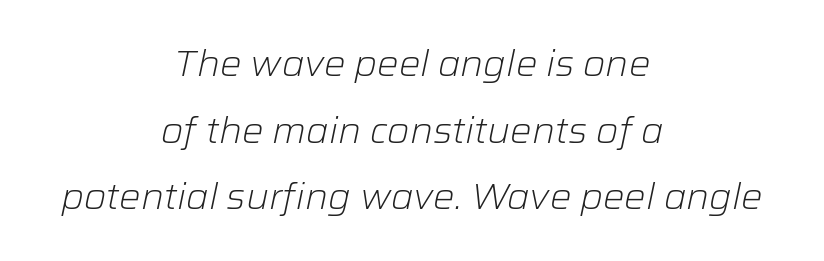
Do the characters align in a grid? No, the font is proportional. Notice how the stems are inclined rather than vertical — that's the hallmark of italics. Spacing between characters is what you'd get straight out of the box. Centered paragraph, ragged on both sides. Stroke mass is kept to a normal reading level or below. This rendering features lettering with no underline.
